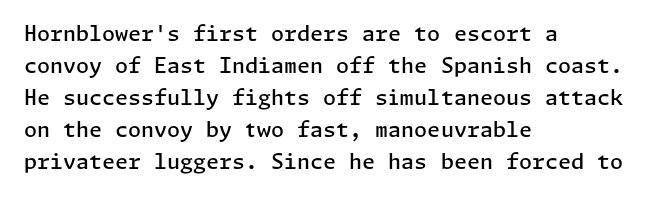
No word sits above an underline. This sample is left-justified, so line endings fall wherever the words run out. Honestly, the row spacing looks completely unremarkable. Students, this is semibold: more ink than regular, less than bold.
